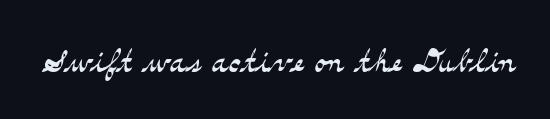
You could not count columns in this text — the font is proportionally spaced. The font family rendered here belongs to the serif group. Any mark beneath the type? The region is blank. Stroke mass is kept to a normal reading level or below. What stands out about the letter spacing? Nothing — it is the standard amount.
